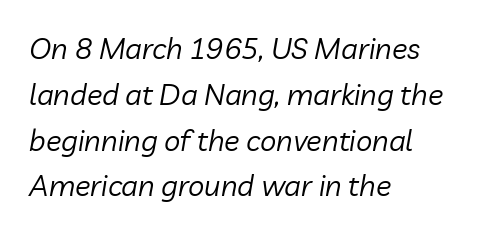
Alignment: flush left. The strokes carry an ordinary text weight at most. This sample has the flowing, uneven cadence of proportional lettering. The rendering applies a slant to the glyphs.
